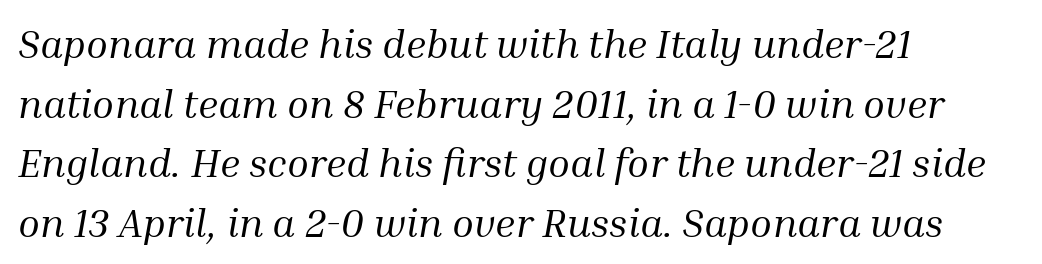
{"serif": "yes", "italic": "yes", "lean": "right", "slant_degrees": 10, "bold": "no", "weight": "regular", "width": "normal", "stroke_contrast": "medium", "x_height": "medium", "monospaced": "no", "underline": "no", "align": "left", "line_spacing": "normal", "line_spacing_ratio": 1.49, "letter_spacing": "normal", "letter_spacing_em": 0.0, "glyph_px": 40}
